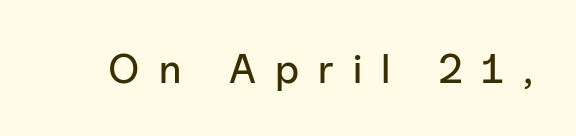
Q: Is the text italic (slanted)? A: No, it is upright.
Q: Is the typeface a serif or a sans-serif typeface? A: Sans-serif.
Q: Is the text underlined? A: No.
Q: Is the spacing between letters normal or unusually wide? A: Unusually wide.
Q: Width (condensed, normal, or wide)? A: Normal.
Q: Stroke contrast? A: Low.
Q: x-height? A: Medium.
Q: Monospaced? A: No.
